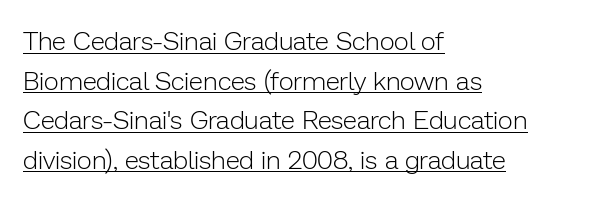
Q: Is the text bold? A: No.
Q: Is the text italic (slanted)? A: No, it is upright.
Q: Is the text underlined? A: Yes.
Q: How is the paragraph aligned? A: Left-aligned.
Q: Is the spacing between letters normal or unusually wide? A: Normal.
Q: Is the spacing between lines tight, normal or loose? A: Normal.
